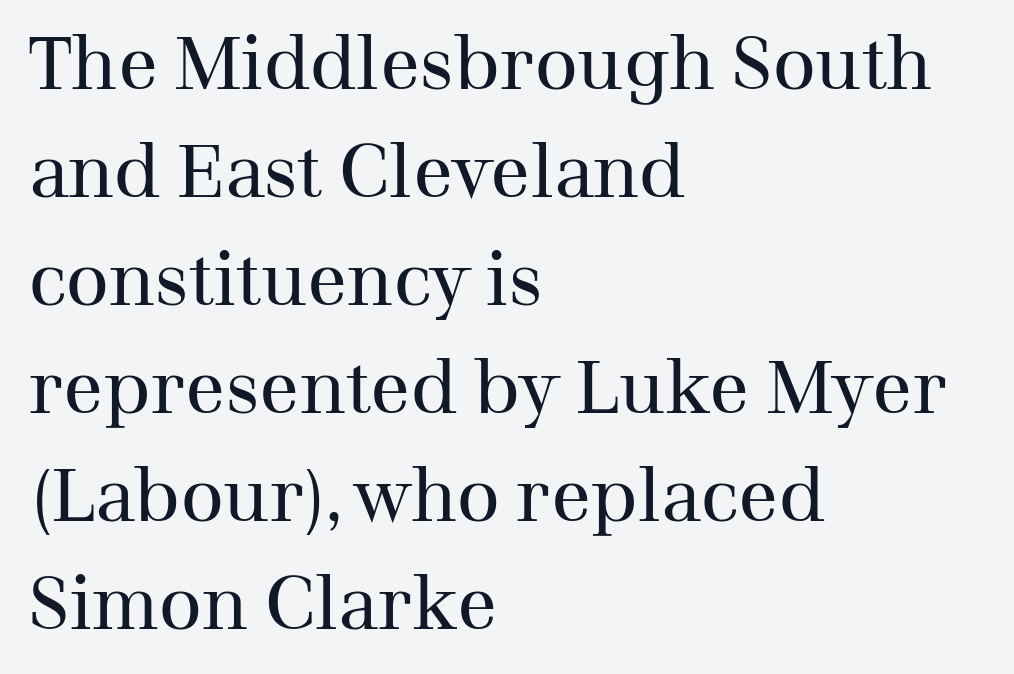
The typesetter chose a ragged-right arrangement here. Is the stroke heavy? The answer is a plain regular-or-lighter. The space beneath each line is pristine and unruled. The vertical gap from one line to the next is medium. Classification — serif.
